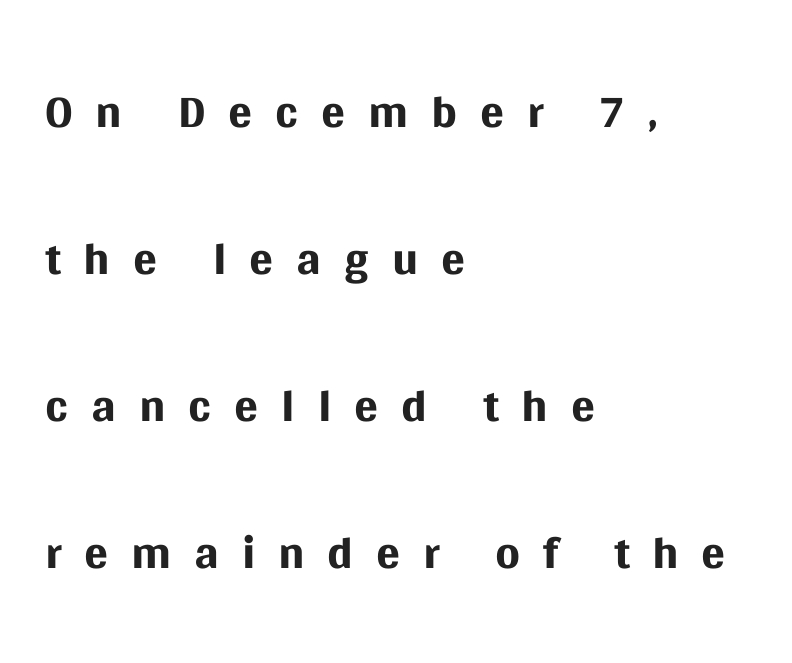
Each row of text sits above clean, open space. Observe the wide spacing: letters keep a clear distance from each other. Here the designer chose a conventional face with non-uniform glyph widths. If you drew a line through each stem, it would be perfectly vertical. The block of text is sparse from top to bottom, with ample space between rows.
